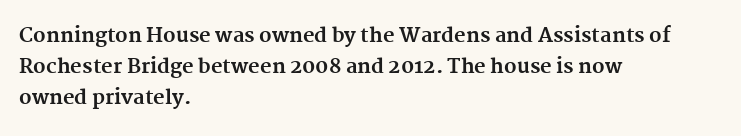
Beneath every word, the page is bare. The letterforms sit shoulder to shoulder at normal distance. The typesetter chose a ragged-right arrangement here. What weight is shown? A full bold with thick strokes.
